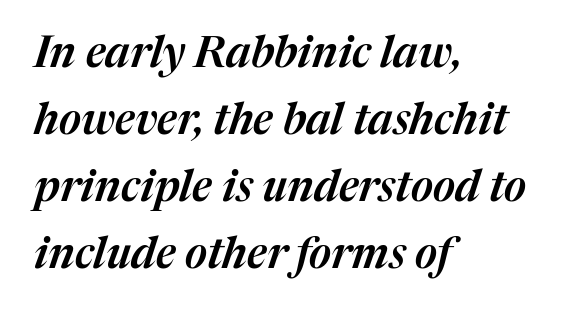
The image shows 43 px text type, italic (leaning right); set left-aligned, normal line spacing (1.56x), normal letter spacing, not underlined; medium stroke contrast and a medium x-height.
